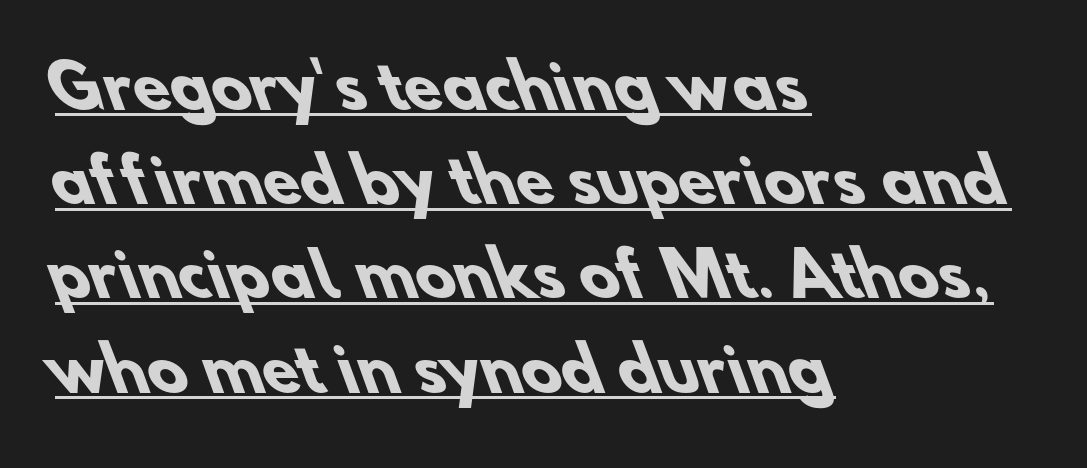
Q: Is the text bold? A: Yes.
Q: Is the typeface a serif or a sans-serif typeface? A: Sans-serif.
Q: Is the text underlined? A: Yes.
Q: How is the paragraph aligned? A: Left-aligned.
Q: Is the spacing between letters normal or unusually wide? A: Normal.
Q: Is the spacing between lines tight, normal or loose? A: Normal.
Q: Width (condensed, normal, or wide)? A: Normal.
Q: Stroke contrast? A: Low.
Q: x-height? A: Small.
Q: Monospaced? A: No.
